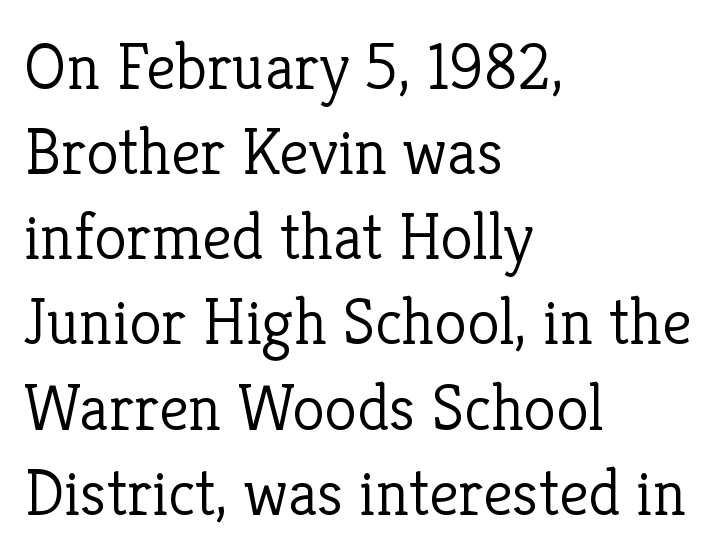
Q: Is the text bold? A: No.
Q: Is the text italic (slanted)? A: No, it is upright.
Q: Is the typeface a serif or a sans-serif typeface? A: Serif.
Q: Is the text underlined? A: No.
Q: How is the paragraph aligned? A: Left-aligned.
Q: Is the spacing between letters normal or unusually wide? A: Normal.
Q: Is the spacing between lines tight, normal or loose? A: Normal.
Q: Width (condensed, normal, or wide)? A: Normal.
Q: Stroke contrast? A: Low.
Q: x-height? A: Medium.
Q: Monospaced? A: No.
